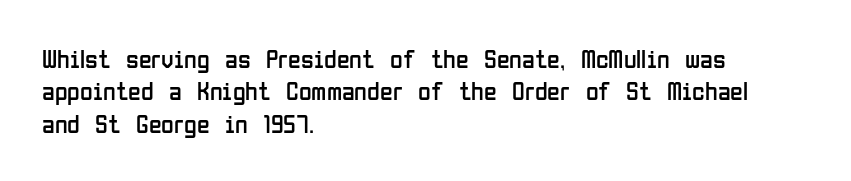
Q: Is the text bold? A: No.
Q: Is the text italic (slanted)? A: No, it is upright.
Q: Is the text underlined? A: No.
Q: How is the paragraph aligned? A: Left-aligned.
Q: Is the spacing between letters normal or unusually wide? A: Normal.
Q: Is the spacing between lines tight, normal or loose? A: Normal.
